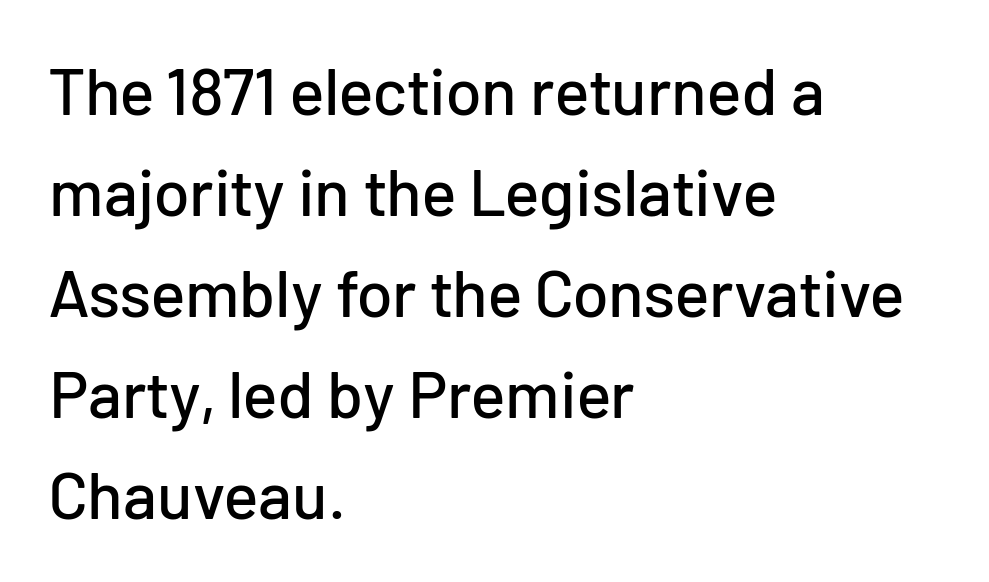
Q: Is the text italic (slanted)? A: No, it is upright.
Q: Is the typeface a serif or a sans-serif typeface? A: Sans-serif.
Q: Is the text underlined? A: No.
Q: How is the paragraph aligned? A: Left-aligned.
Q: Is the spacing between letters normal or unusually wide? A: Normal.
Q: Is the spacing between lines tight, normal or loose? A: Normal.
Q: Width (condensed, normal, or wide)? A: Normal.
Q: Stroke contrast? A: Low.
Q: x-height? A: Medium.
Q: Monospaced? A: No.
